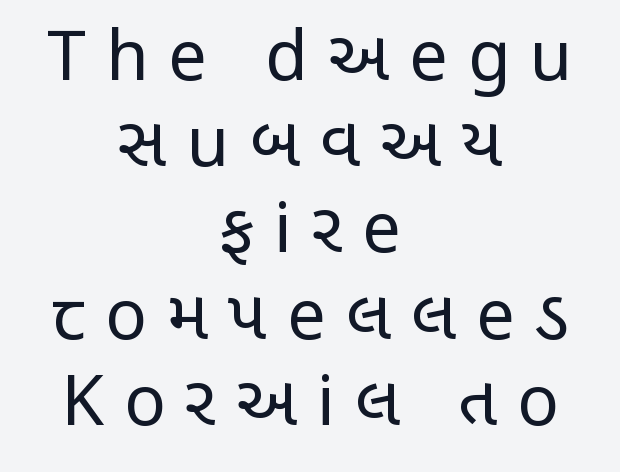
Is this a heavy cut? Hardly; it is regular or lighter. Is this a fixed-width face? No — the glyphs have proportional, varying widths. The letters are spread apart with noticeably loose tracking. The strip under each line holds only bare page.
